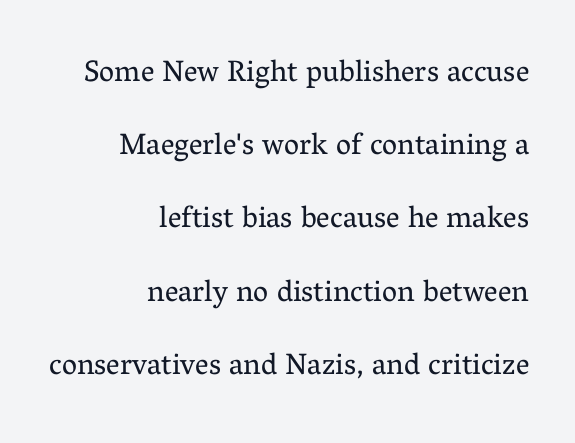
The text was rendered using a seriffed face with decorative stroke endings. The letterforms sit shoulder to shoulder at normal distance. Counters stay open thanks to moderate or lighter strokes. Quick note: not italic, upright.
